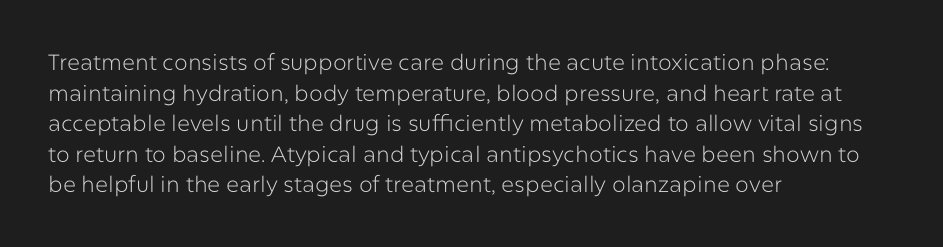
Here the glyphs are tracked normally, forming tight word shapes. This sample keeps an unexceptional amount of space between lines. Every character sits straight up, as roman type does. Each stroke keeps to a modest, everyday thickness or less. This rendering uses left alignment, leaving the right contour irregular. Descenders are the only things crossing below the line.
